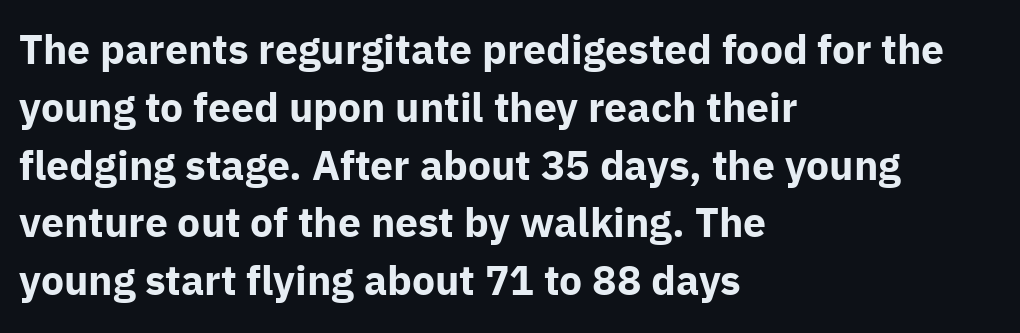
Q: Is the text bold? A: Yes.
Q: Is the text italic (slanted)? A: No, it is upright.
Q: Is the typeface a serif or a sans-serif typeface? A: Sans-serif.
Q: Is the text underlined? A: No.
Q: How is the paragraph aligned? A: Left-aligned.
Q: Is the spacing between letters normal or unusually wide? A: Normal.
Q: Is the spacing between lines tight, normal or loose? A: Normal.
Q: Width (condensed, normal, or wide)? A: Normal.
Q: Stroke contrast? A: Low.
Q: x-height? A: Medium.
Q: Monospaced? A: No.
